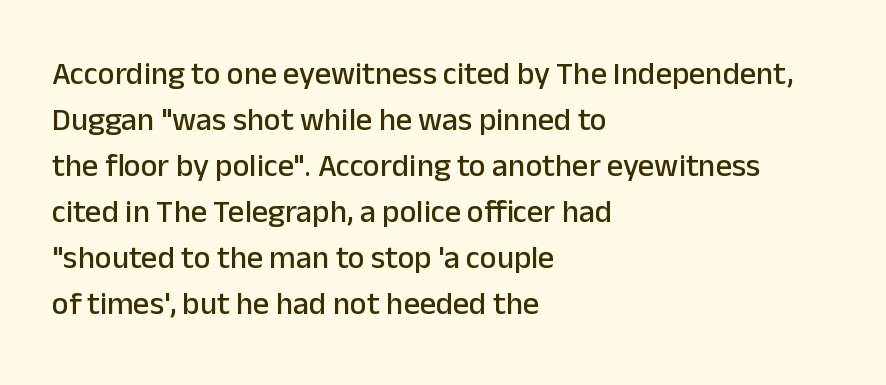
The image shows 32 px sans-serif type, upright; set left-aligned, normal line spacing (1.44x), normal letter spacing, not underlined; low stroke contrast and a medium x-height.
